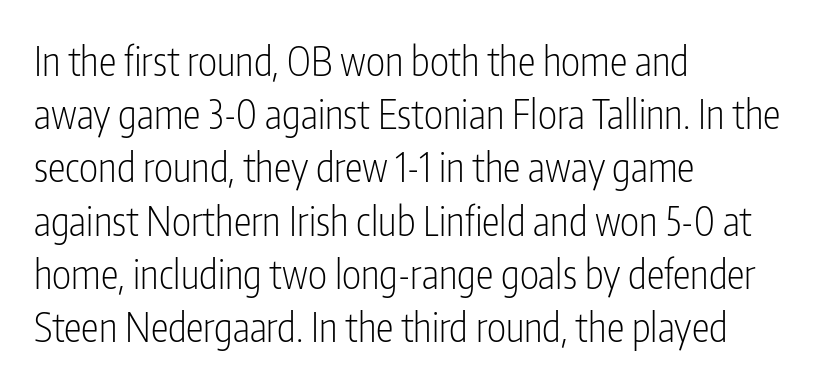
Q: Is the text bold? A: No.
Q: Is the text italic (slanted)? A: No, it is upright.
Q: Is the typeface a serif or a sans-serif typeface? A: Sans-serif.
Q: Is the text underlined? A: No.
Q: How is the paragraph aligned? A: Left-aligned.
Q: Is the spacing between letters normal or unusually wide? A: Normal.
Q: Is the spacing between lines tight, normal or loose? A: Normal.
Q: Width (condensed, normal, or wide)? A: Condensed.
Q: Stroke contrast? A: Low.
Q: x-height? A: Medium.
Q: Monospaced? A: No.
